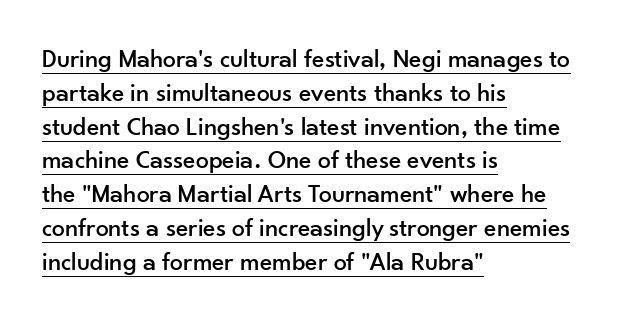
The horizontal fit of the characters is conventional and even. Does a line run under the words? Yes, clearly. What's the leading like? Ordinary, nothing unusual. Where is the straight margin? On the left.
